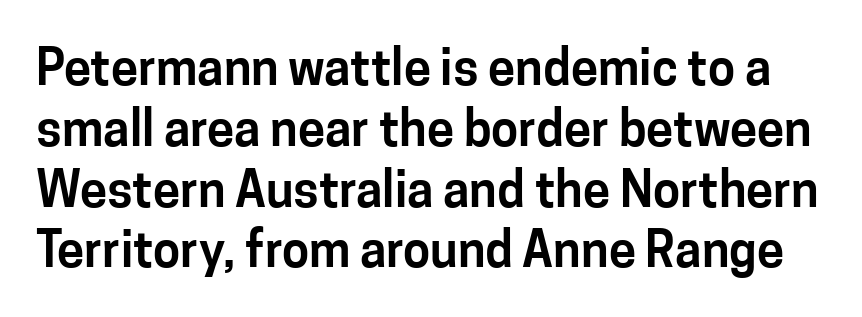
Q: Is the text italic (slanted)? A: No, it is upright.
Q: Is the typeface a serif or a sans-serif typeface? A: Sans-serif.
Q: Is the text underlined? A: No.
Q: Is the spacing between letters normal or unusually wide? A: Normal.
Q: Width (condensed, normal, or wide)? A: Normal.
Q: Stroke contrast? A: Low.
Q: x-height? A: Medium.
Q: Monospaced? A: No.
